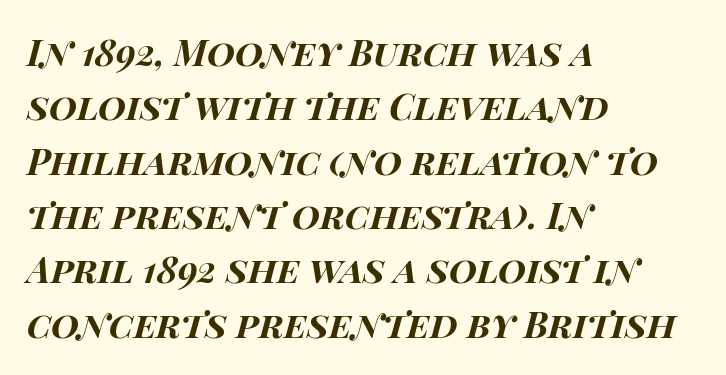
Note the varied advance widths — an 'i' is clearly narrower than an 'm'. Plain, unruled lines of type. What stands out about the letter spacing? Nothing — it is the standard amount. Alignment: flush left.
